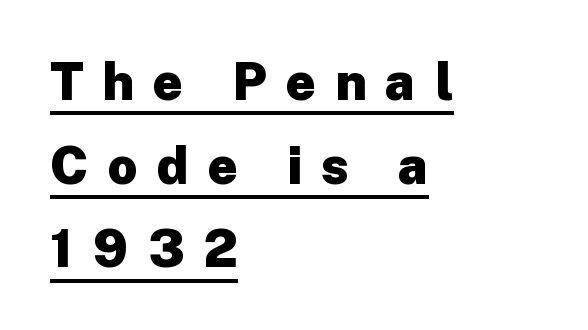
The image shows 52 px heavy sans-serif type, upright; set left-aligned, normal line spacing (1.61x), unusually wide letter spacing (+0.37 em), underlined; low stroke contrast and a medium x-height.
